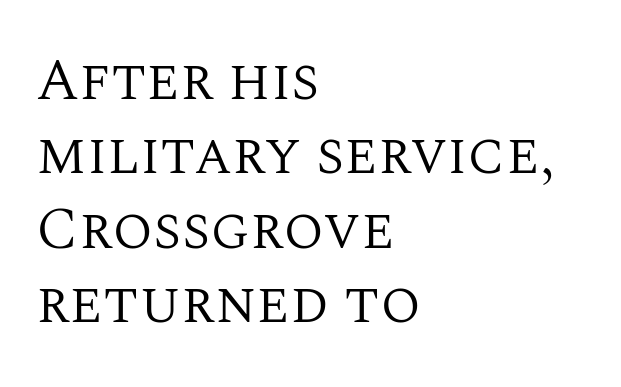
Varying glyph widths throughout — classic text-font behaviour. I'd call this a serif setting — the letters wear small feet. Weight: not bold — regular or lighter. In terms of leading, this rendering sits right in the middle. The space directly below the letters is spotless. Which margin do the lines hug? The left one — the right edge is uneven.
